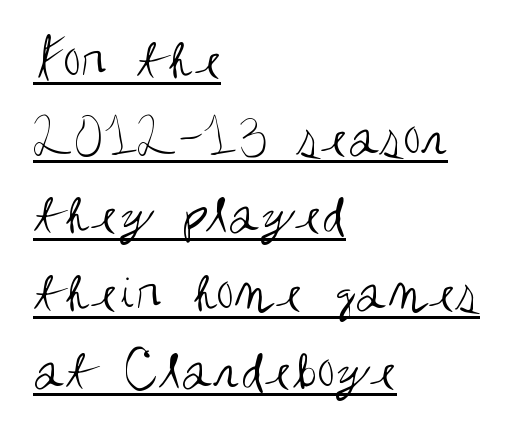
Line beginnings align vertically; line endings do not. Observe the absence of serifs on each vertical stroke in this sample. The rendering uses natural spacing where letterforms have individual widths. This sample keeps an unexceptional amount of space between lines. This rendering features underlined lettering. Words appear dense and cohesive because spacing is normal.
